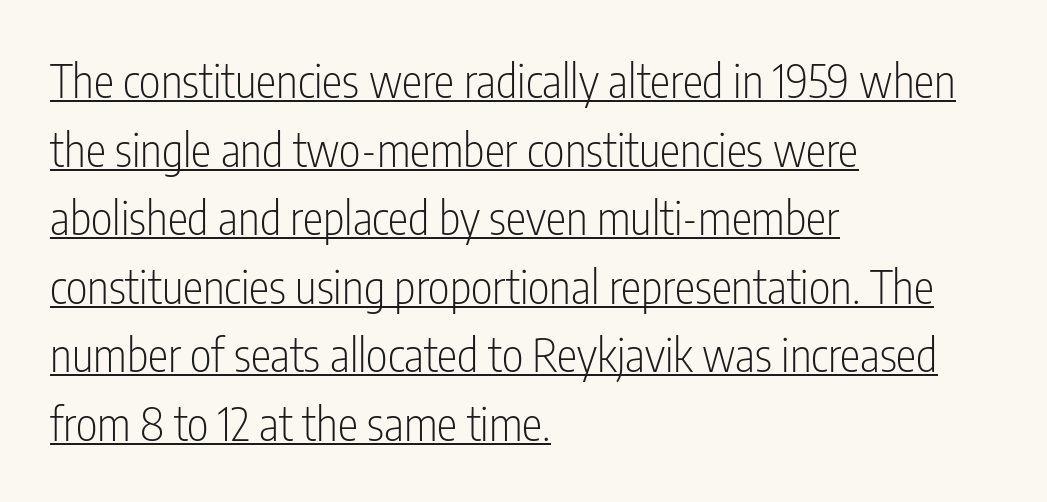
Q: Is the text bold? A: No.
Q: Is the text italic (slanted)? A: No, it is upright.
Q: Is the typeface a serif or a sans-serif typeface? A: Sans-serif.
Q: Is the text underlined? A: Yes.
Q: How is the paragraph aligned? A: Left-aligned.
Q: Is the spacing between letters normal or unusually wide? A: Normal.
Q: Is the spacing between lines tight, normal or loose? A: Normal.
Q: Width (condensed, normal, or wide)? A: Condensed.
Q: Stroke contrast? A: Low.
Q: x-height? A: Medium.
Q: Monospaced? A: No.
